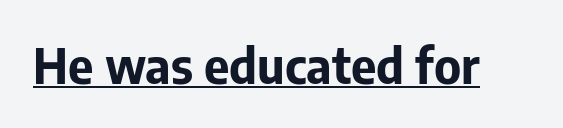
In terms of posture, this sample is upright. Looks like regular typesetting: each glyph gets only the width it needs. A typographer would call this underscored text. The rendering uses a bold face; every stroke is thick and dark. The letters carry no serifs — their stems end cleanly without finishing strokes. What stands out about the letter spacing? Nothing — it is the standard amount.
